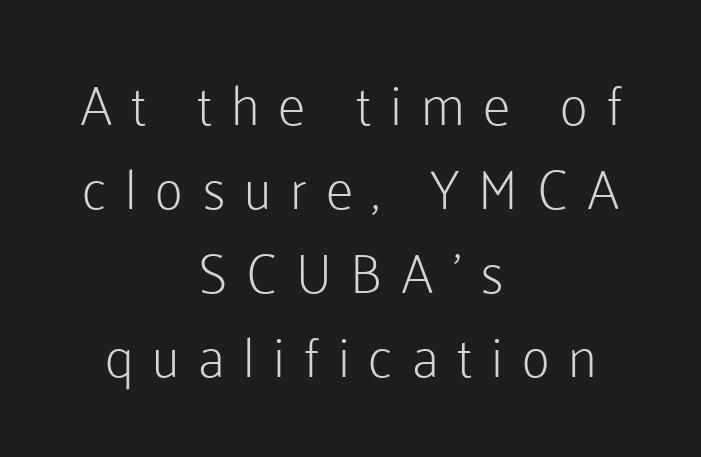
{"serif": "no", "italic": "no", "bold": "no", "weight": "light", "width": "normal", "stroke_contrast": "low", "x_height": "medium", "monospaced": "no", "underline": "no", "align": "center", "line_spacing": "normal", "line_spacing_ratio": 1.53, "letter_spacing": "wide", "letter_spacing_em": 0.34, "glyph_px": 55}
